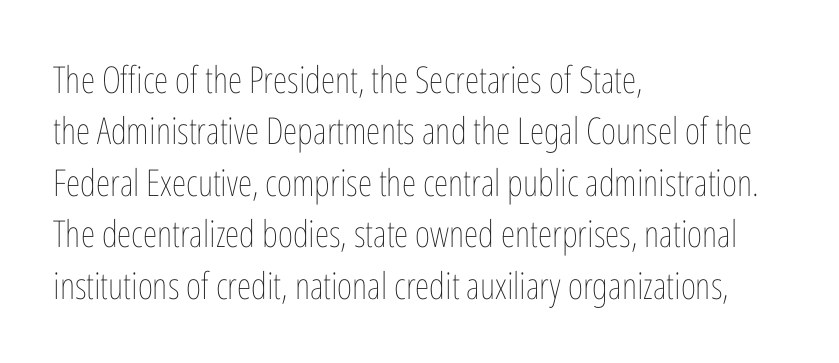
Q: Is the text bold? A: No.
Q: Is the text italic (slanted)? A: No, it is upright.
Q: Is the text underlined? A: No.
Q: How is the paragraph aligned? A: Left-aligned.
Q: Is the spacing between letters normal or unusually wide? A: Normal.
Q: Is the spacing between lines tight, normal or loose? A: Normal.
Q: Width (condensed, normal, or wide)? A: Condensed.
Q: Stroke contrast? A: Low.
Q: x-height? A: Medium.
Q: Monospaced? A: No.
